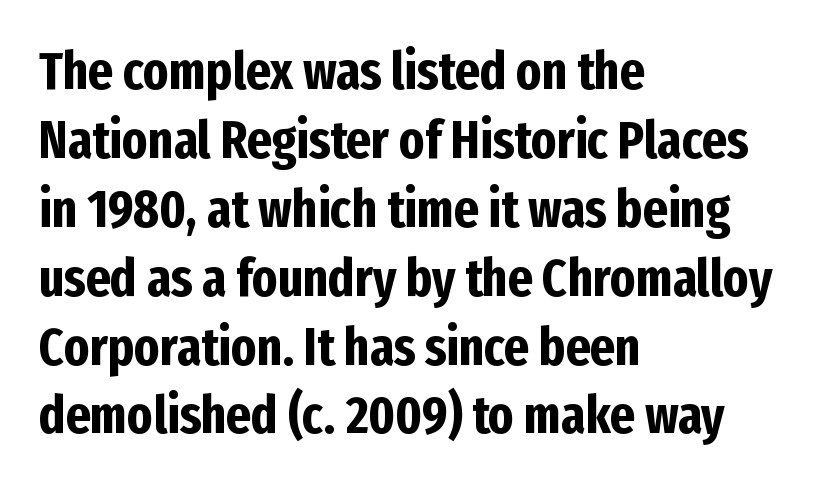
Q: Is the text bold? A: Yes.
Q: Is the text italic (slanted)? A: No, it is upright.
Q: Is the typeface a serif or a sans-serif typeface? A: Sans-serif.
Q: Is the text underlined? A: No.
Q: How is the paragraph aligned? A: Left-aligned.
Q: Is the spacing between letters normal or unusually wide? A: Normal.
Q: Is the spacing between lines tight, normal or loose? A: Normal.
Q: Width (condensed, normal, or wide)? A: Condensed.
Q: Stroke contrast? A: Low.
Q: x-height? A: Medium.
Q: Monospaced? A: No.
